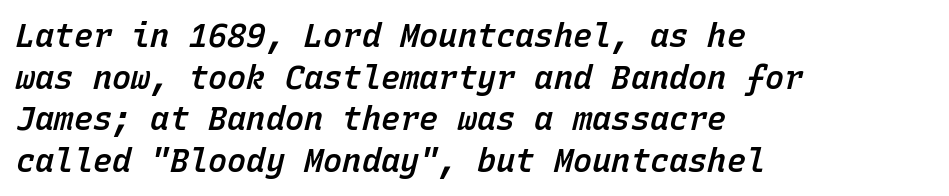
Q: Is the text bold? A: Semi-bold.
Q: Is the text italic (slanted)? A: Yes, it leans right by about 15 degrees.
Q: Is the text underlined? A: No.
Q: How is the paragraph aligned? A: Left-aligned.
Q: Is the spacing between letters normal or unusually wide? A: Normal.
Q: Is the spacing between lines tight, normal or loose? A: Normal.
Q: Width (condensed, normal, or wide)? A: Normal.
Q: Stroke contrast? A: Low.
Q: x-height? A: Medium.
Q: Monospaced? A: Yes.
